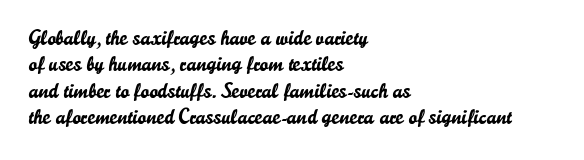
The image shows 21 px text type; set left-aligned, normal line spacing (1.26x), normal letter spacing, not underlined.
